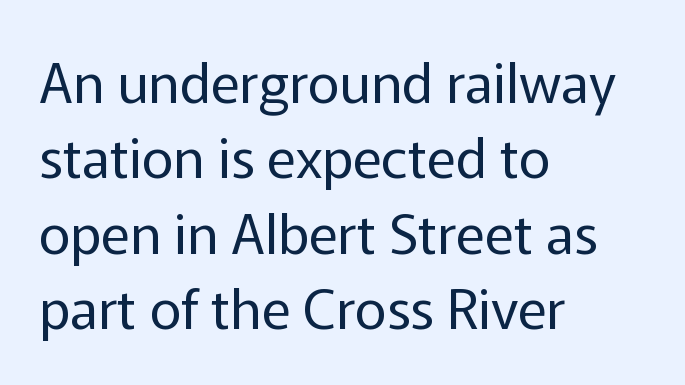
Q: Is the text bold? A: No.
Q: Is the text italic (slanted)? A: No, it is upright.
Q: Is the typeface a serif or a sans-serif typeface? A: Sans-serif.
Q: Is the text underlined? A: No.
Q: How is the paragraph aligned? A: Left-aligned.
Q: Is the spacing between letters normal or unusually wide? A: Normal.
Q: Is the spacing between lines tight, normal or loose? A: Normal.
Q: Width (condensed, normal, or wide)? A: Normal.
Q: Stroke contrast? A: Low.
Q: x-height? A: Medium.
Q: Monospaced? A: No.
